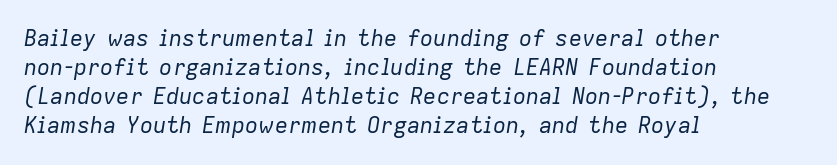
Rendered with sloped, italic letterforms. Line spacing here is normal. Nothing unusual about the tracking: characters are spaced as the font intends. Stem width sits at or under what a default text font uses. Notice how the passage keeps a crisp vertical edge on the left only. Underlining? Definitely not there.
